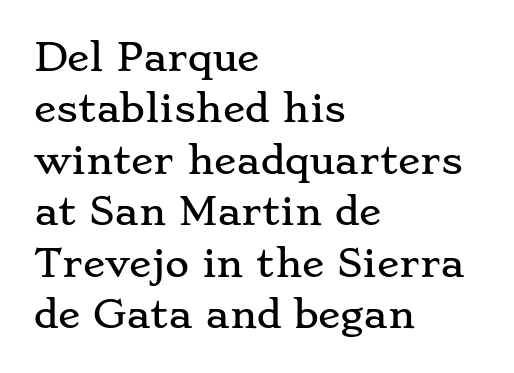
{"serif": "yes", "italic": "no", "width": "wide", "stroke_contrast": "low", "x_height": "small", "monospaced": "no", "underline": "no", "align": "left", "line_spacing": "normal", "line_spacing_ratio": 1.39, "letter_spacing": "normal", "letter_spacing_em": 0.0, "glyph_px": 37}
